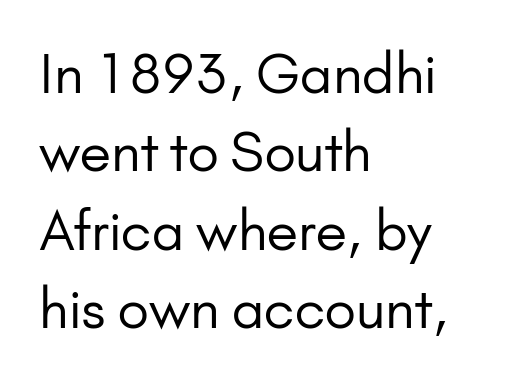
This is roman type, the default non-slanted kind. The strokes carry an ordinary text weight at most. A classic flush-left, rag-right setting is used for this passage. Regular leading. Is this a fixed-width face? No — the glyphs have proportional, varying widths.
